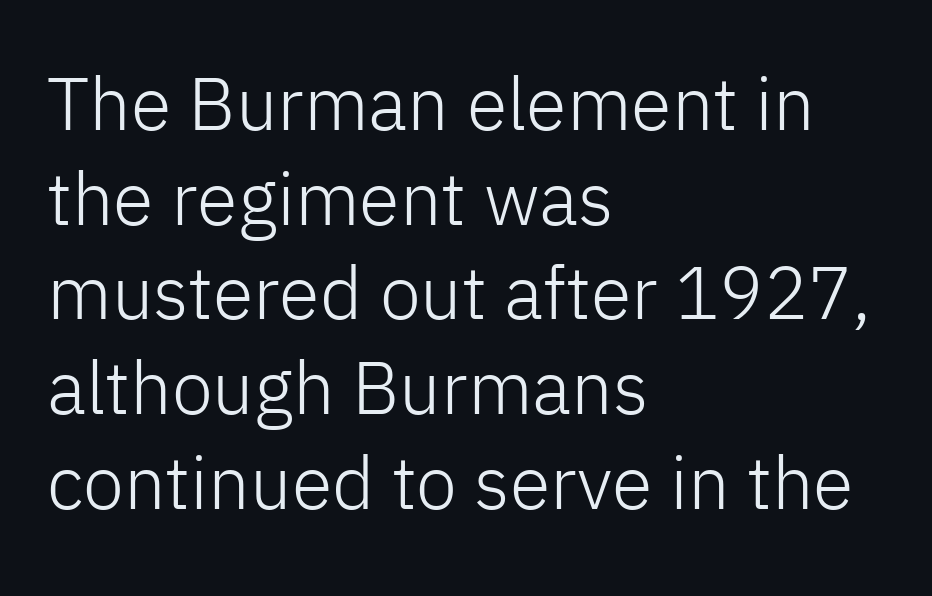
The image shows 74 px light sans-serif type, upright; set left-aligned, normal line spacing (1.28x), normal letter spacing, not underlined; low stroke contrast and a medium x-height.
